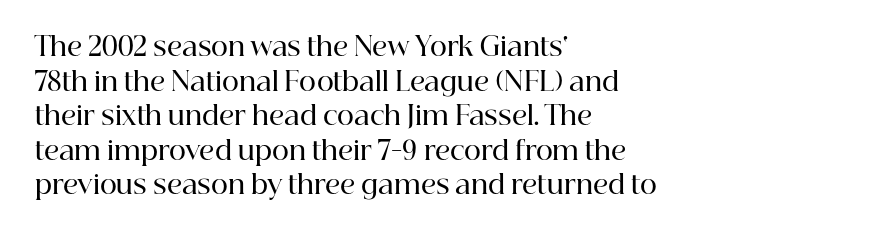
The glyphs have the mass of a demibold cut, below bold. Is the letter spacing exaggerated? No — it looks like the ordinary default. Which margin do the lines hug? The left one — the right edge is uneven. The rows are spaced the way most documents space them. Style check: upright. Has an underline been added? It has not.
